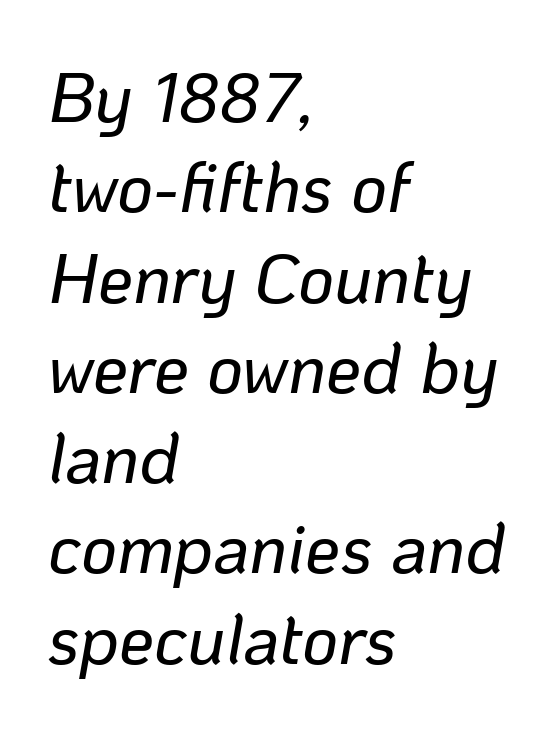
{"italic": "yes", "lean": "right", "slant_degrees": 10, "width": "normal", "stroke_contrast": "low", "x_height": "medium", "monospaced": "no", "underline": "no", "align": "left", "line_spacing": "normal", "line_spacing_ratio": 1.29, "letter_spacing": "normal", "letter_spacing_em": 0.0, "glyph_px": 70}
